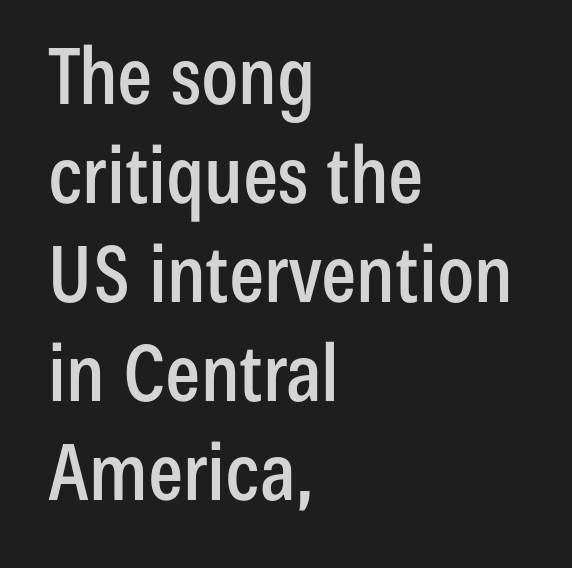
Note the varied advance widths — an 'i' is clearly narrower than an 'm'. Line beginnings align vertically; line endings do not. Each word holds together tightly as a unit, with standard inter-letter gaps. Nobody drew a line under any word here. Successive baselines arrive at the customary interval. The letters stand straight up with perfectly vertical stems.
